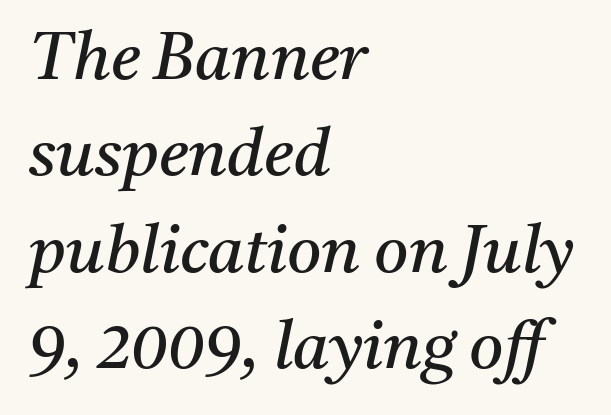
The image shows 66 px regular-weight serif type, italic (leaning right); set left-aligned, normal line spacing (1.46x), normal letter spacing, not underlined; medium stroke contrast and a medium x-height.
